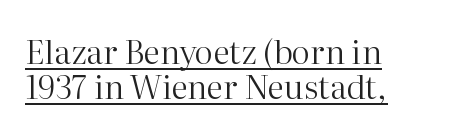
The image shows 33 px regular-weight serif type, upright; set left-aligned, tight line spacing (1.07x), normal letter spacing, underlined; high stroke contrast and a medium x-height.
